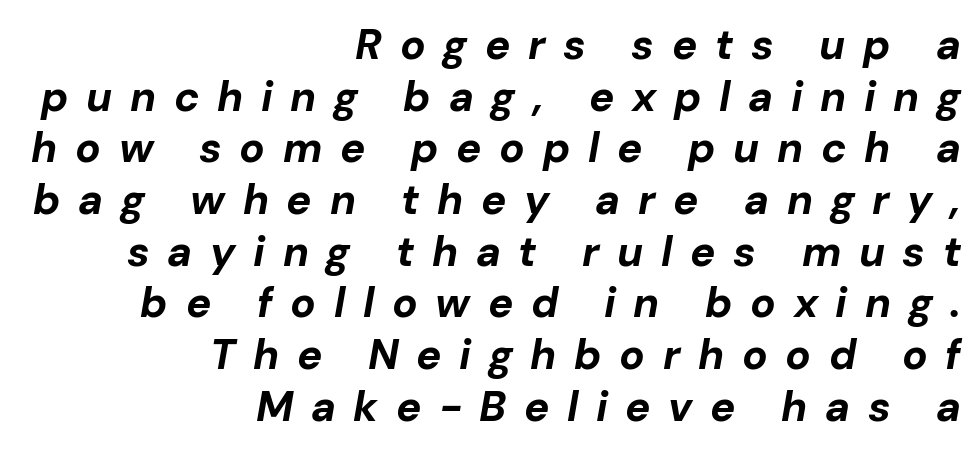
Check the space under the baseline: it is left empty. Stroke thickness is high; the sample reads as a true bold. The rendering uses natural spacing where letterforms have individual widths. A typesetter would call this heavily tracked-out type. Every character sits at an angle, as italics do.
